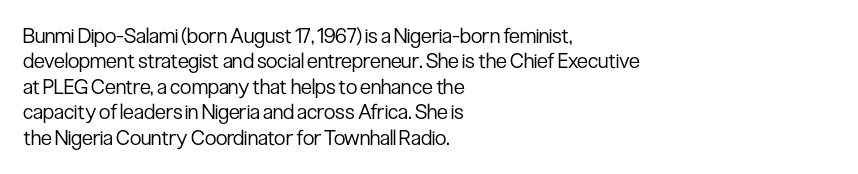
Q: Is the text bold? A: No.
Q: Is the text italic (slanted)? A: No, it is upright.
Q: Is the text underlined? A: No.
Q: How is the paragraph aligned? A: Left-aligned.
Q: Is the spacing between letters normal or unusually wide? A: Normal.
